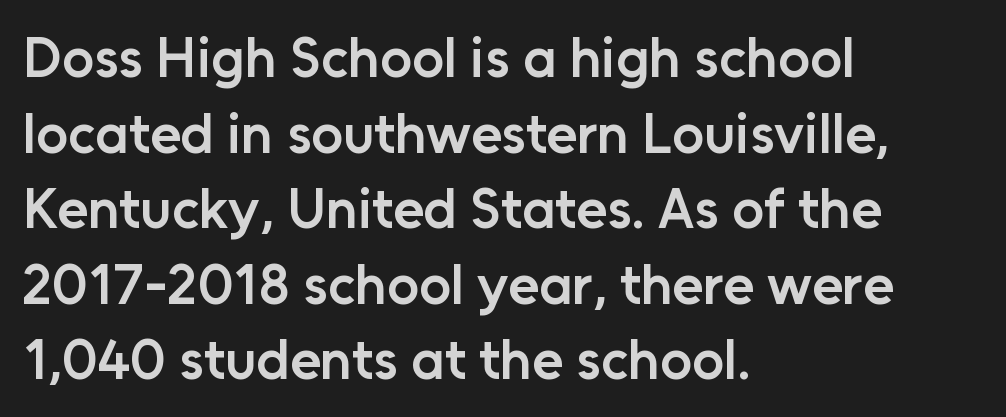
The image shows 56 px semibold sans-serif type, upright; set left-aligned, normal line spacing (1.35x), normal letter spacing, not underlined; low stroke contrast and a medium x-height.
